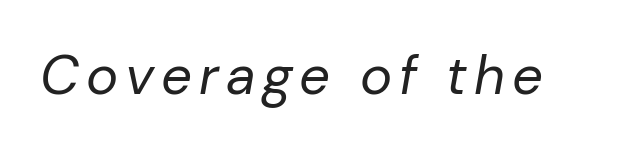
Q: Is the text bold? A: No.
Q: Is the text italic (slanted)? A: Yes, it leans right by about 10 degrees.
Q: Is the text underlined? A: No.
Q: Width (condensed, normal, or wide)? A: Normal.
Q: Stroke contrast? A: Low.
Q: x-height? A: Medium.
Q: Monospaced? A: No.
